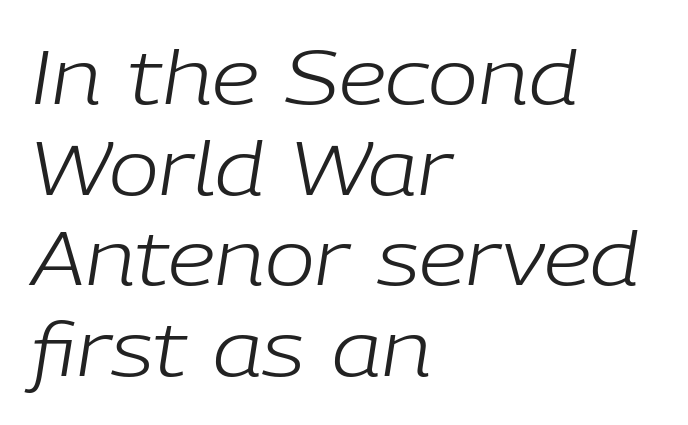
{"italic": "yes", "lean": "right", "slant_degrees": 9, "bold": "no", "weight": "light", "width": "normal", "stroke_contrast": "low", "x_height": "medium", "monospaced": "no", "underline": "no", "align": "left", "line_spacing_ratio": 1.21, "letter_spacing": "normal", "letter_spacing_em": 0.0, "glyph_px": 75}
